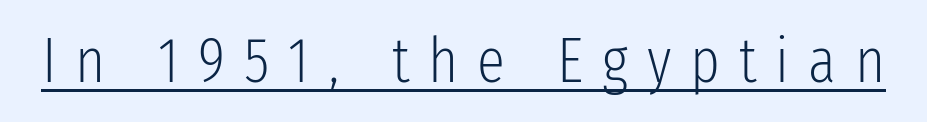
The image shows 63 px light, condensed sans-serif type, upright; set unusually wide letter spacing (+0.3 em), underlined; low stroke contrast and a medium x-height.
